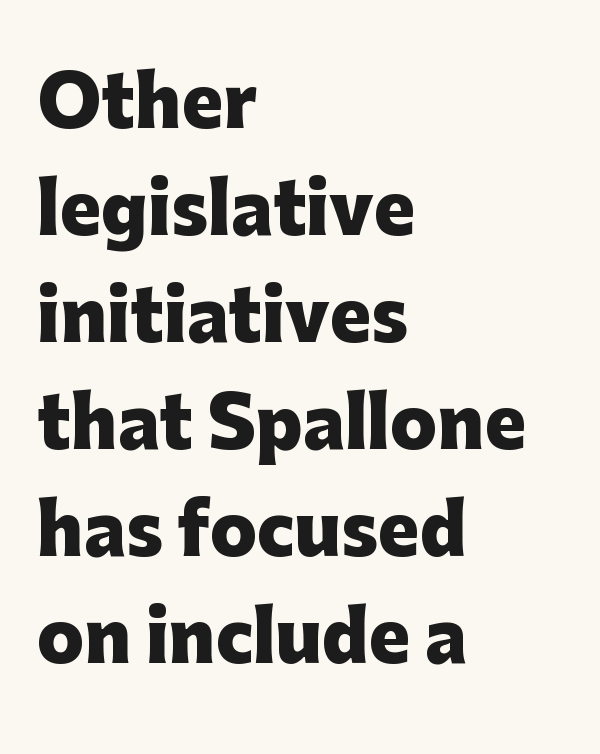
Q: Is the text bold? A: Yes.
Q: Is the text italic (slanted)? A: No, it is upright.
Q: Is the typeface a serif or a sans-serif typeface? A: Sans-serif.
Q: Is the text underlined? A: No.
Q: How is the paragraph aligned? A: Left-aligned.
Q: Is the spacing between letters normal or unusually wide? A: Normal.
Q: Is the spacing between lines tight, normal or loose? A: Normal.
Q: Width (condensed, normal, or wide)? A: Normal.
Q: Stroke contrast? A: Low.
Q: x-height? A: Medium.
Q: Monospaced? A: No.
